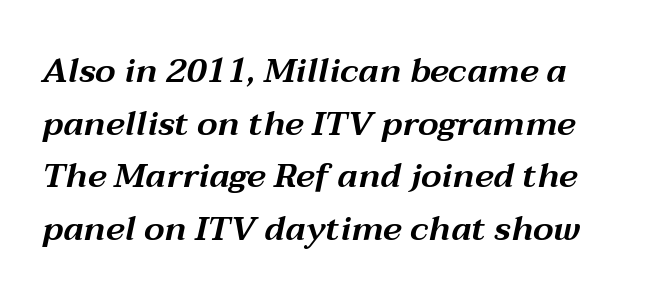
Q: Is the text italic (slanted)? A: Yes, it leans right by about 12 degrees.
Q: Is the text underlined? A: No.
Q: Is the spacing between letters normal or unusually wide? A: Normal.
Q: Is the spacing between lines tight, normal or loose? A: Normal.
Q: Width (condensed, normal, or wide)? A: Wide.
Q: Stroke contrast? A: Medium.
Q: x-height? A: Medium.
Q: Monospaced? A: No.
